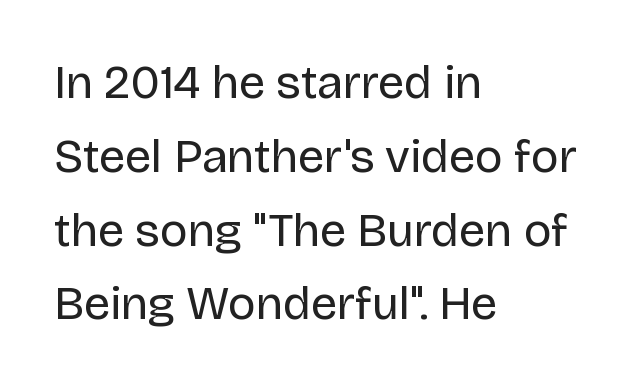
The image shows 47 px regular-weight sans-serif type, upright; set left-aligned, normal line spacing (1.57x), normal letter spacing, not underlined; low stroke contrast and a large x-height.
